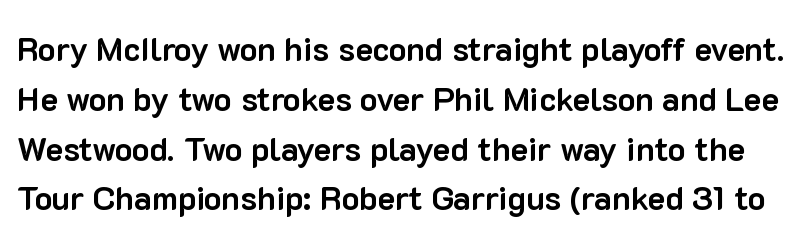
The image shows 33 px bold sans-serif type, upright; set normal line spacing (1.51x), normal letter spacing, not underlined; low stroke contrast and a medium x-height.
